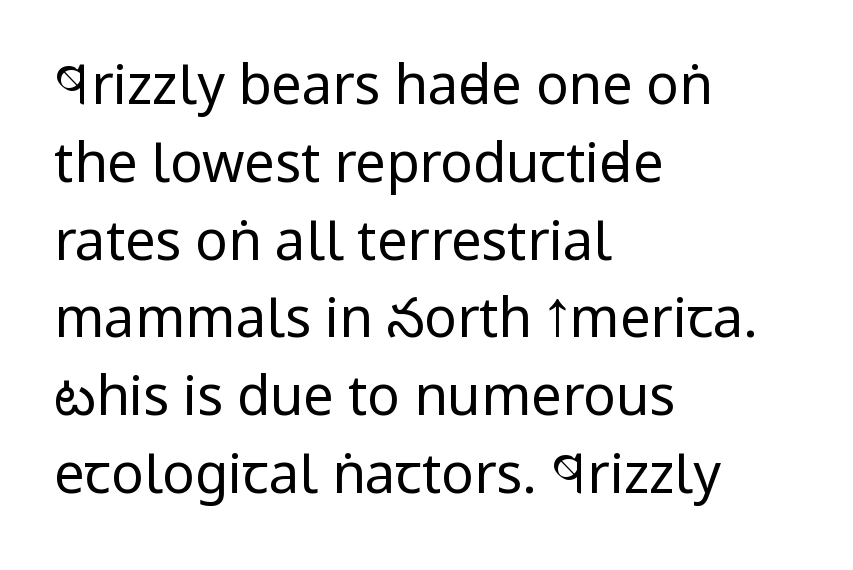
The image shows 54 px regular-weight, condensed sans-serif type, upright; set left-aligned, normal line spacing (1.44x), normal letter spacing, not underlined; low stroke contrast and a large x-height.
